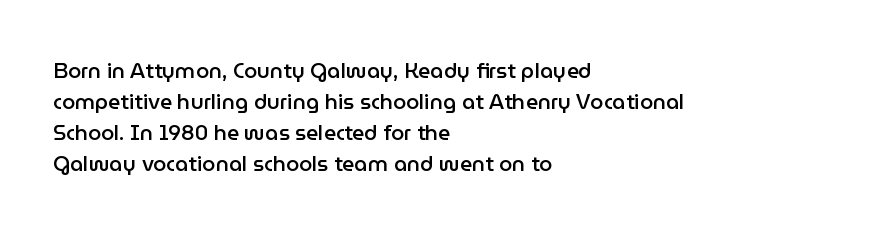
Q: Is the text bold? A: Semi-bold.
Q: Is the text italic (slanted)? A: No, it is upright.
Q: Is the text underlined? A: No.
Q: How is the paragraph aligned? A: Left-aligned.
Q: Is the spacing between letters normal or unusually wide? A: Normal.
Q: Is the spacing between lines tight, normal or loose? A: Normal.
